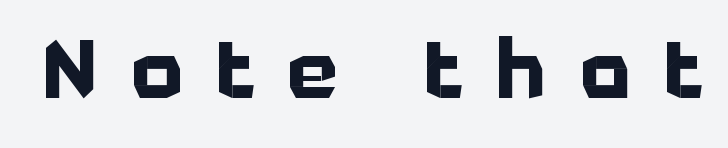
{"serif": "no", "italic": "no", "bold": "yes", "weight": "bold", "width": "normal", "stroke_contrast": "low", "x_height": "medium", "monospaced": "no", "underline": "no", "letter_spacing": "wide", "letter_spacing_em": 0.42, "glyph_px": 80}
